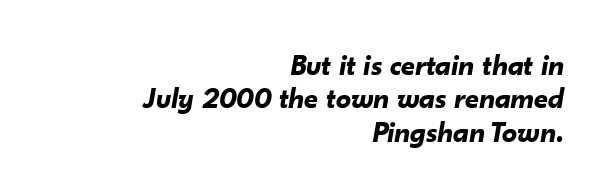
{"italic": "yes", "lean": "right", "slant_degrees": 10, "bold": "yes", "weight": "bold", "width": "normal", "stroke_contrast": "low", "x_height": "small", "monospaced": "no", "underline": "no", "align": "right", "line_spacing": "tight", "line_spacing_ratio": 1.11, "letter_spacing": "normal", "letter_spacing_em": 0.0, "glyph_px": 30}
